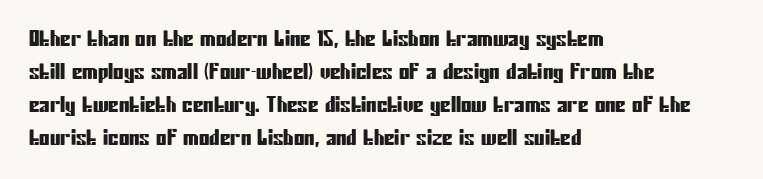
The image shows 21 px text type, upright; set left-aligned, normal line spacing (1.57x), normal letter spacing, not underlined.
